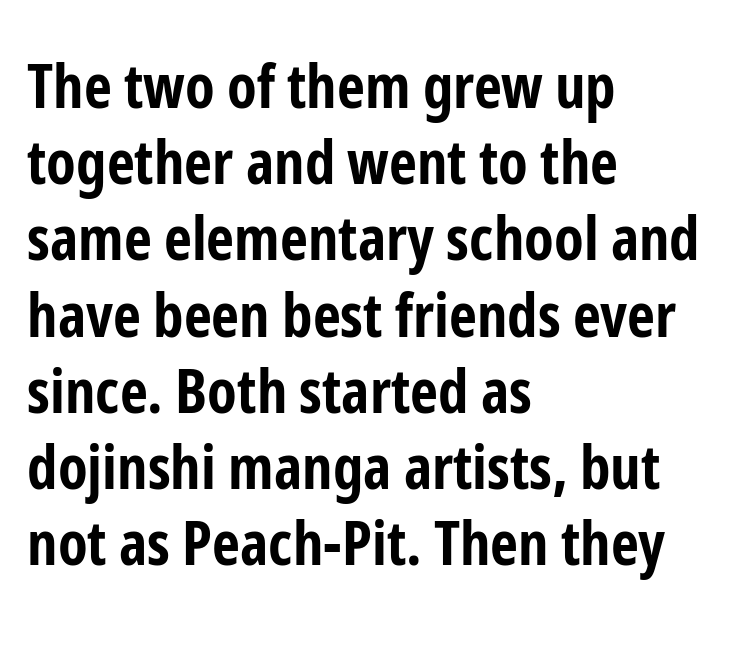
Q: Is the text bold? A: Yes.
Q: Is the text italic (slanted)? A: No, it is upright.
Q: Is the typeface a serif or a sans-serif typeface? A: Sans-serif.
Q: Is the text underlined? A: No.
Q: How is the paragraph aligned? A: Left-aligned.
Q: Is the spacing between letters normal or unusually wide? A: Normal.
Q: Is the spacing between lines tight, normal or loose? A: Normal.
Q: Width (condensed, normal, or wide)? A: Condensed.
Q: Stroke contrast? A: Low.
Q: x-height? A: Medium.
Q: Monospaced? A: No.
